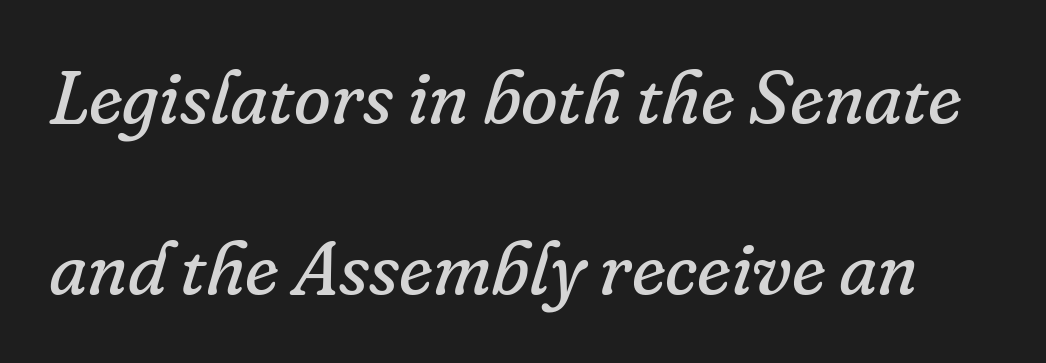
Airy leading. The foot of each line stays bare and open. You could not count columns in this text — the font is proportionally spaced. This rendering employs a face with finishing strokes, i.e., a serif. Is the letter spacing exaggerated? No — it looks like the ordinary default. Nothing heavy about these letters — not bold at all.
